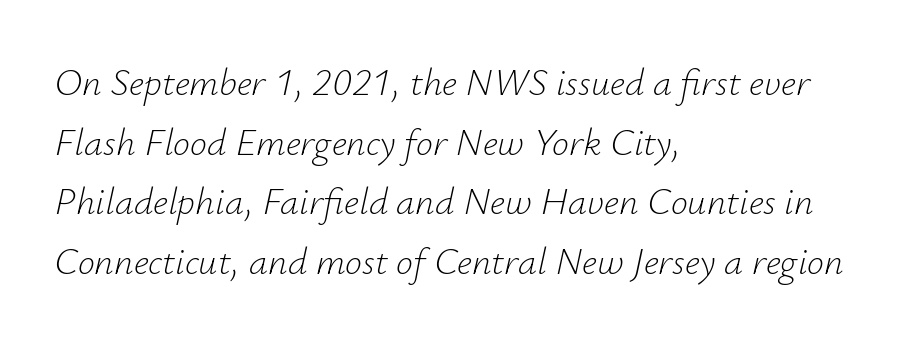
{"italic": "yes", "lean": "right", "slant_degrees": 12, "bold": "no", "weight": "light", "width": "normal", "stroke_contrast": "low", "x_height": "small", "monospaced": "no", "underline": "no", "align": "left", "line_spacing": "normal", "line_spacing_ratio": 1.57, "letter_spacing": "normal", "letter_spacing_em": 0.0, "glyph_px": 38}
